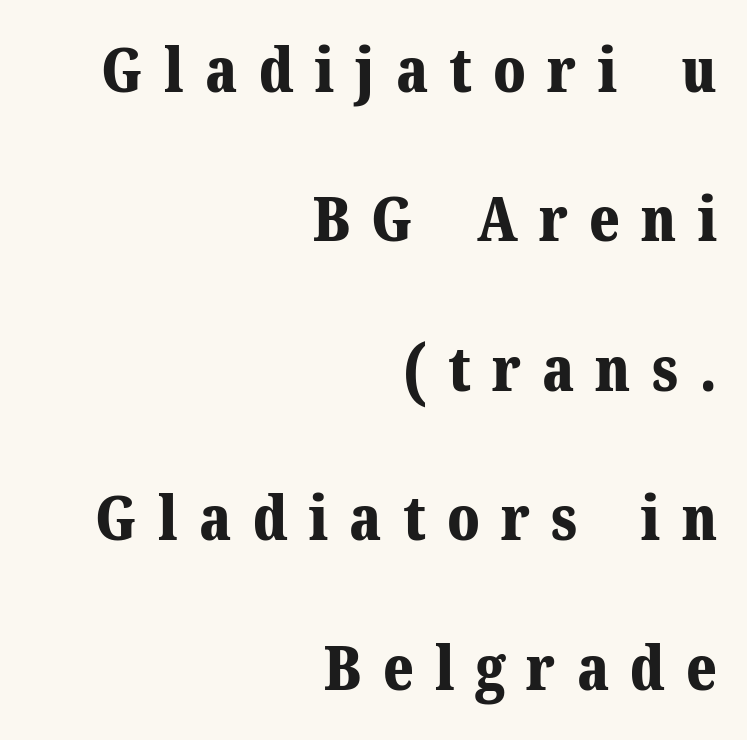
You'd pick this weight for a headline — it's a proper bold. Do the characters align in a grid? No, the font is proportional. This sample is right-justified, so line beginnings fall wherever the words allow. Check the space under the baseline: it is left empty. Rows of type keep a wide berth in the vertical direction.
